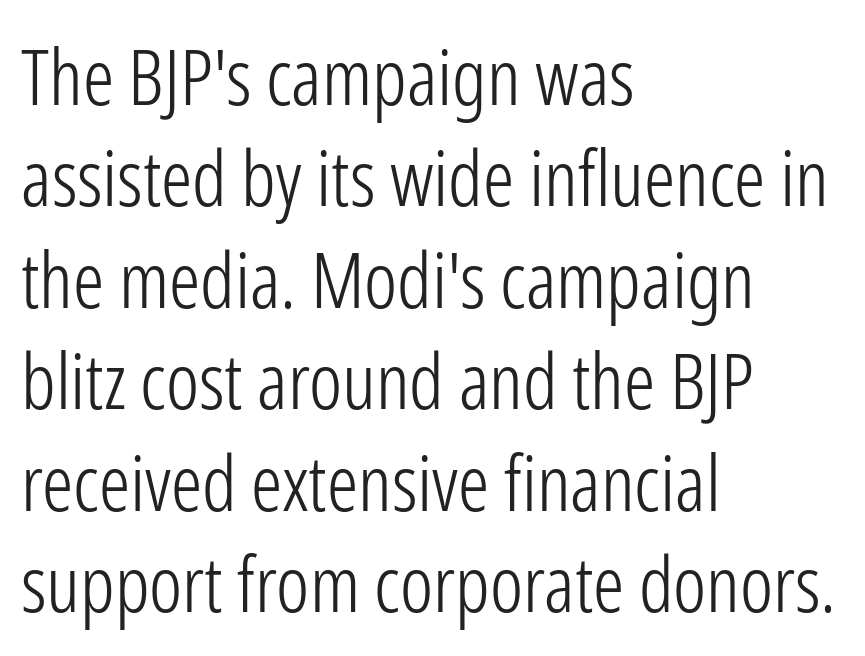
{"serif": "no", "italic": "no", "bold": "no", "weight": "light", "width": "condensed", "stroke_contrast": "low", "x_height": "medium", "monospaced": "no", "underline": "no", "align": "left", "line_spacing": "normal", "line_spacing_ratio": 1.3, "letter_spacing": "normal", "letter_spacing_em": 0.0, "glyph_px": 78}
